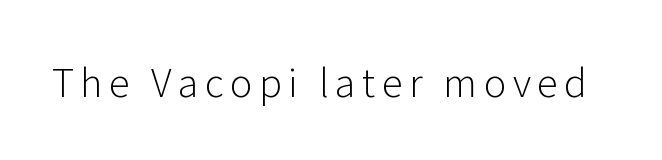
{"serif": "no", "italic": "no", "bold": "no", "weight": "light", "width": "normal", "stroke_contrast": "low", "x_height": "medium", "monospaced": "no", "underline": "no", "glyph_px": 38}
